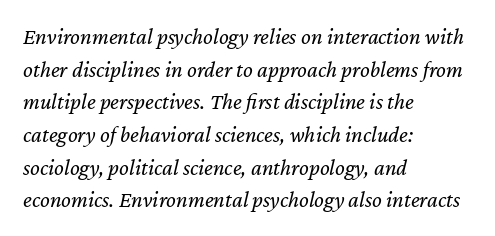
Q: Is the text bold? A: No.
Q: Is the text italic (slanted)? A: Yes, it leans right by about 12 degrees.
Q: Is the text underlined? A: No.
Q: How is the paragraph aligned? A: Left-aligned.
Q: Is the spacing between letters normal or unusually wide? A: Normal.
Q: Is the spacing between lines tight, normal or loose? A: Normal.
